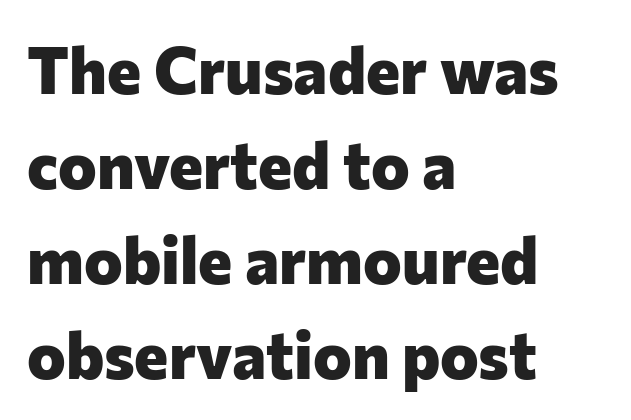
The image shows 65 px heavy sans-serif type, upright; set left-aligned, normal line spacing (1.46x), normal letter spacing, not underlined; low stroke contrast and a medium x-height.
